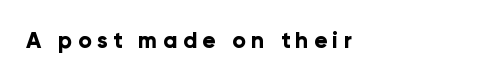
Q: Is the text bold? A: Yes.
Q: Is the text italic (slanted)? A: No, it is upright.
Q: Is the text underlined? A: No.
Q: Is the spacing between letters normal or unusually wide? A: Unusually wide.
